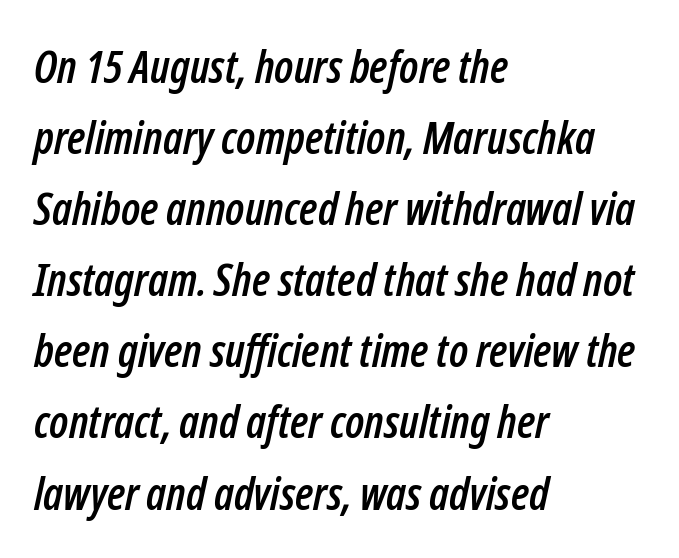
{"italic": "yes", "lean": "right", "slant_degrees": 12, "width": "condensed", "stroke_contrast": "low", "x_height": "medium", "monospaced": "no", "underline": "no", "align": "left", "line_spacing": "normal", "line_spacing_ratio": 1.58, "letter_spacing": "normal", "letter_spacing_em": 0.0, "glyph_px": 45}
